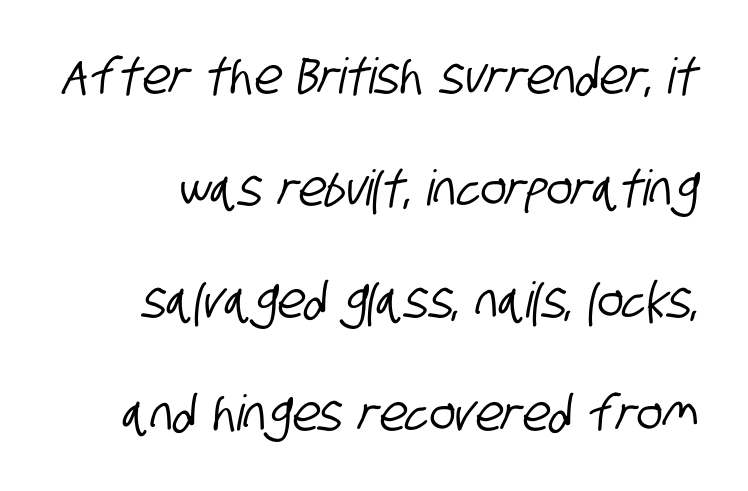
Q: Is the typeface a serif or a sans-serif typeface? A: Sans-serif.
Q: Is the text underlined? A: No.
Q: Is the spacing between letters normal or unusually wide? A: Normal.
Q: Is the spacing between lines tight, normal or loose? A: Loose.
Q: Width (condensed, normal, or wide)? A: Condensed.
Q: Stroke contrast? A: Low.
Q: x-height? A: Large.
Q: Monospaced? A: No.
